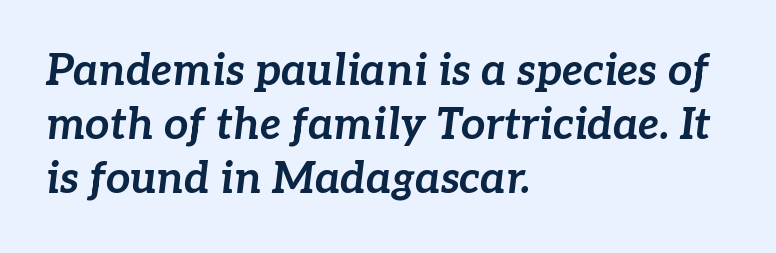
Q: Is the text bold? A: Yes.
Q: Is the text italic (slanted)? A: Yes, it leans right by about 7 degrees.
Q: Is the text underlined? A: No.
Q: How is the paragraph aligned? A: Left-aligned.
Q: Is the spacing between letters normal or unusually wide? A: Normal.
Q: Is the spacing between lines tight, normal or loose? A: Normal.
Q: Width (condensed, normal, or wide)? A: Normal.
Q: Stroke contrast? A: Low.
Q: x-height? A: Medium.
Q: Monospaced? A: No.
